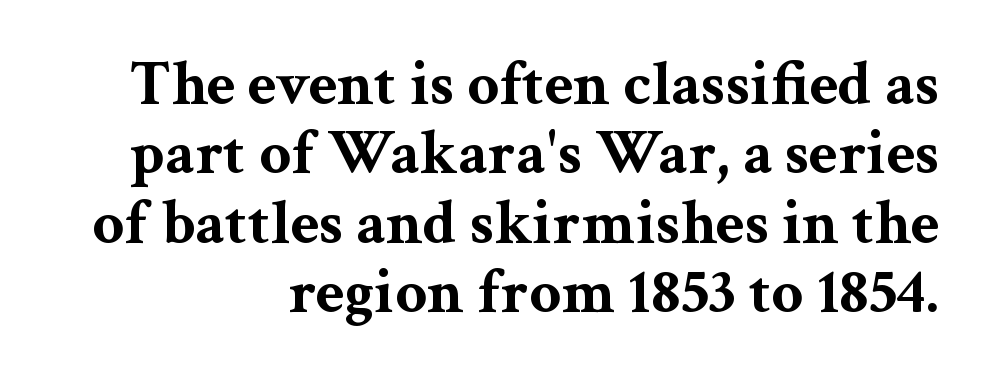
Q: Is the text bold? A: Yes.
Q: Is the text italic (slanted)? A: No, it is upright.
Q: Is the typeface a serif or a sans-serif typeface? A: Serif.
Q: Is the text underlined? A: No.
Q: How is the paragraph aligned? A: Right-aligned.
Q: Is the spacing between letters normal or unusually wide? A: Normal.
Q: Is the spacing between lines tight, normal or loose? A: Tight.
Q: Width (condensed, normal, or wide)? A: Wide.
Q: Stroke contrast? A: Medium.
Q: x-height? A: Medium.
Q: Monospaced? A: No.
